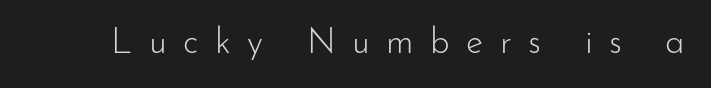
The image shows 35 px light sans-serif type, upright; set unusually wide letter spacing (+0.47 em), not underlined; low stroke contrast and a small x-height.
